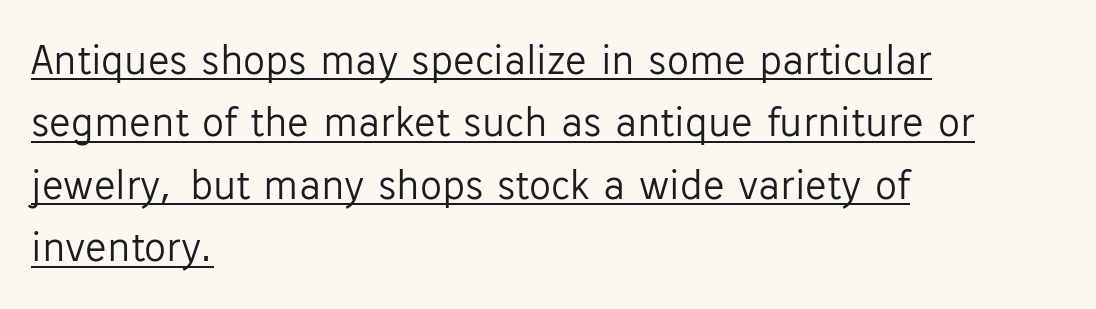
{"serif": "no", "italic": "no", "bold": "no", "weight": "light", "width": "normal", "stroke_contrast": "low", "x_height": "medium", "monospaced": "no", "underline": "yes", "align": "left", "line_spacing": "normal", "line_spacing_ratio": 1.42, "letter_spacing": "normal", "letter_spacing_em": 0.0, "glyph_px": 44}
